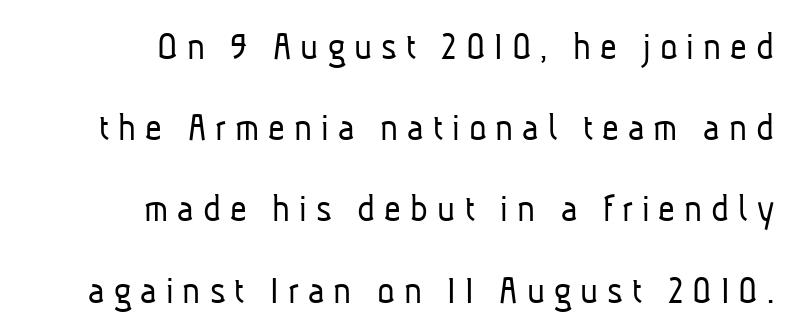
Descenders are the only things crossing below the line. Between one letter and the next there's a generous, obvious gap. Leftover space on each line is placed entirely before the opening word. The face looks like a standard text weight, possibly lighter.
